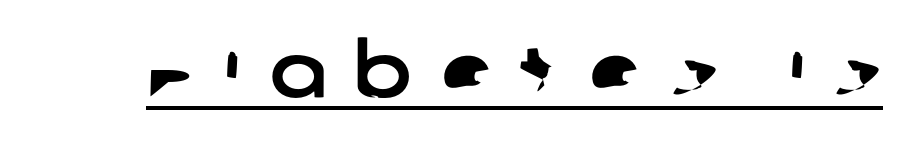
This is underlined copy, the kind a proofreader might mark for attention. Letter spacing: wide. The face used here is a sans, in the tradition of grotesques and geometrics. The passage shown is typed in a proportional face where columns would drift.
